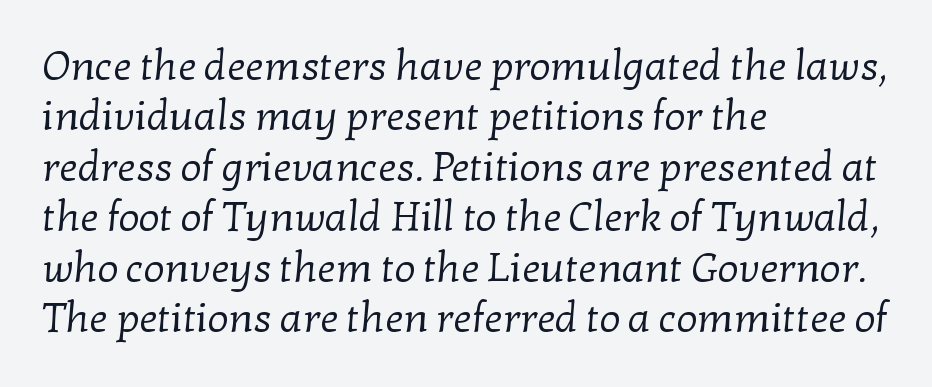
This rendering employs a face with finishing strokes, i.e., a serif. Tracking value appears to be zero — textbook default spacing. Is this a heavy cut? Hardly; it is regular or lighter. Each letter keeps its own natural width here, so spacing adapts to shape. Descender tails drop into unmarked territory. Line beginnings align vertically; line endings do not.
